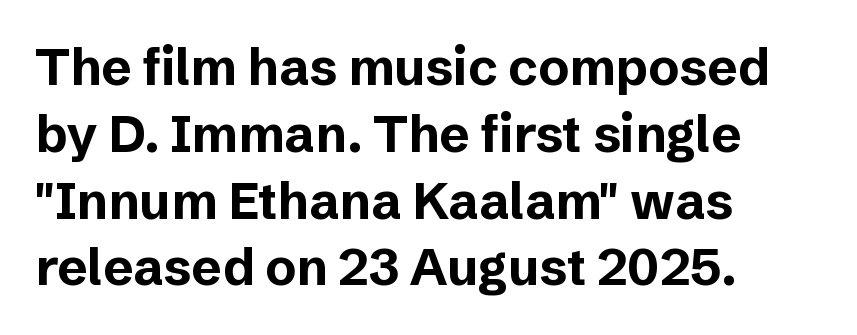
The passage shown is typeset with a sans-serif family. Note the varied advance widths — an 'i' is clearly narrower than an 'm'. One-word summary of the alignment: left. Nobody drew a line under any word here.
